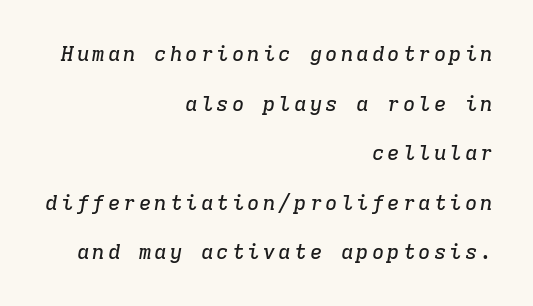
{"italic": "yes", "lean": "right", "slant_degrees": 9, "underline": "no", "align": "right", "line_spacing": "loose", "line_spacing_ratio": 2.36, "glyph_px": 21}
